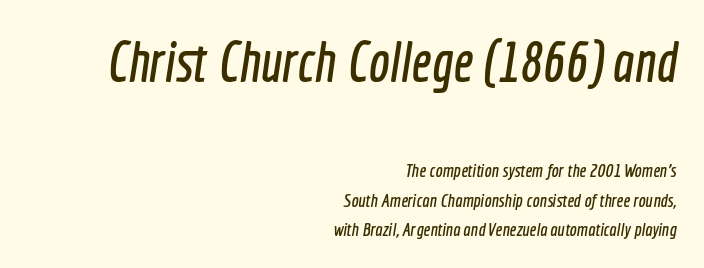
The initial chunk of copy outweighs the following chunk in type size. What stands out about the letter spacing? Nothing — it is the standard amount. To sum up the face: it is a sans, with no serifs. Short and long lines alike share a common ending point at right.
